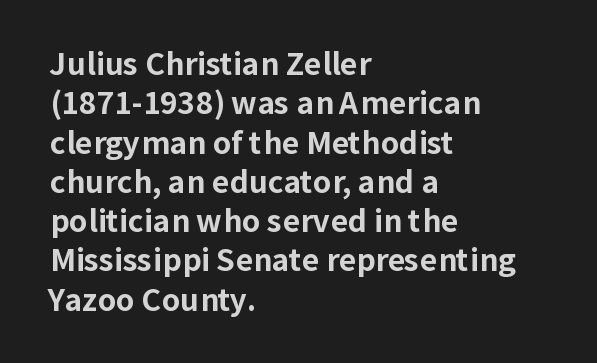
The image shows 30 px bold sans-serif type, upright; set left-aligned, normal line spacing (1.31x), normal letter spacing, not underlined; low stroke contrast and a medium x-height.
